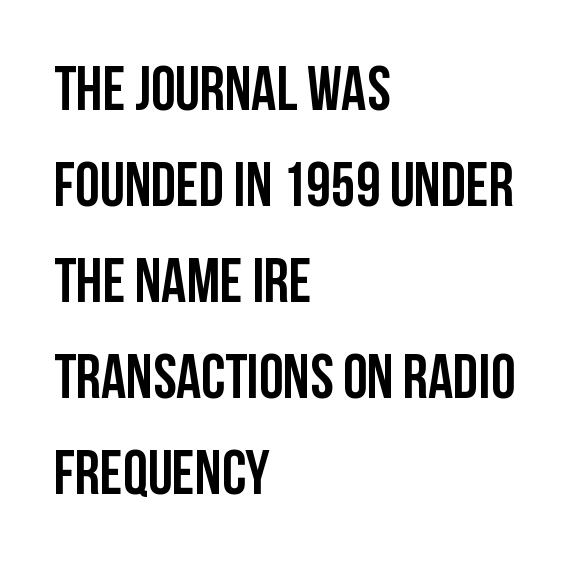
A typesetter would mark this as roman, not italic. The specimen omits any rule beneath the text block's lines. Note: no serifs on the glyphs. The rendering keeps characters at their native spacing. Think of a printed novel: that variable character pitch is what you see here.
